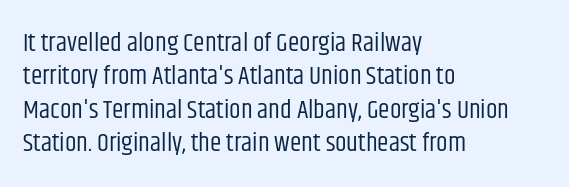
Compared with typical paragraphs, the rows here are spaced about the same. The letters stand straight up with perfectly vertical stems. Short and long lines alike share a common starting point at left. Is the stroke heavy? The answer is a plain regular-or-lighter. In terms of letterspacing, this is plain default setting. Just letters on the line, the space beneath them empty.
